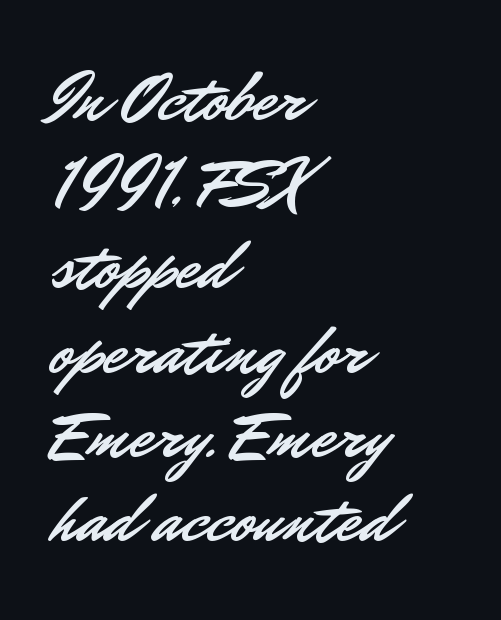
You could not count columns in this text — the font is proportionally spaced. The area under the type is left untouched. Reading down the block, your eye returns to a fixed left position each line. A sans-serif font was chosen for this passage.
